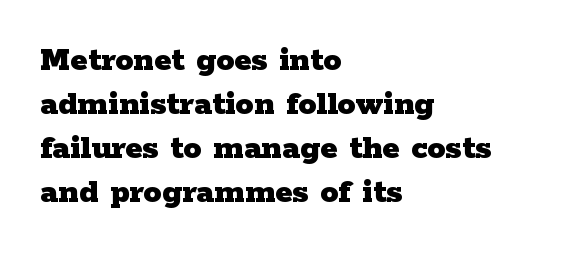
Q: Is the text bold? A: Yes.
Q: Is the text italic (slanted)? A: No, it is upright.
Q: Is the typeface a serif or a sans-serif typeface? A: Serif.
Q: Is the text underlined? A: No.
Q: How is the paragraph aligned? A: Left-aligned.
Q: Is the spacing between letters normal or unusually wide? A: Normal.
Q: Width (condensed, normal, or wide)? A: Wide.
Q: Stroke contrast? A: Low.
Q: x-height? A: Medium.
Q: Monospaced? A: No.
